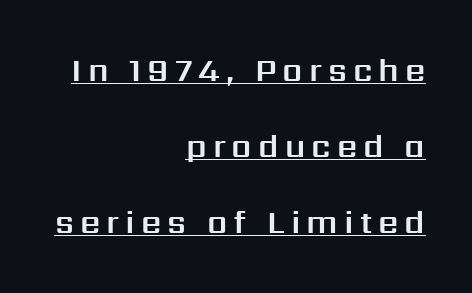
Q: Is the text italic (slanted)? A: No, it is upright.
Q: Is the typeface a serif or a sans-serif typeface? A: Sans-serif.
Q: Is the text underlined? A: Yes.
Q: How is the paragraph aligned? A: Right-aligned.
Q: Is the spacing between lines tight, normal or loose? A: Loose.
Q: Width (condensed, normal, or wide)? A: Normal.
Q: Stroke contrast? A: Medium.
Q: x-height? A: Medium.
Q: Monospaced? A: No.
